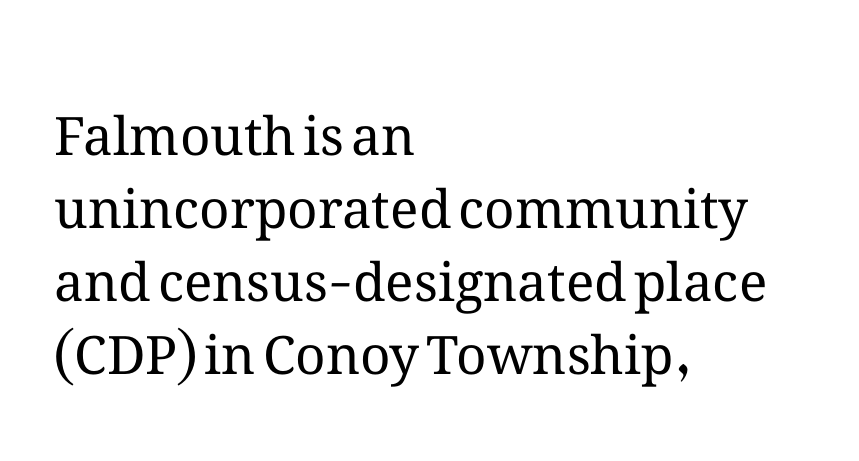
The image shows 53 px regular-weight type, upright; set left-aligned, normal line spacing (1.38x), normal letter spacing, not underlined; medium stroke contrast and a medium x-height.
